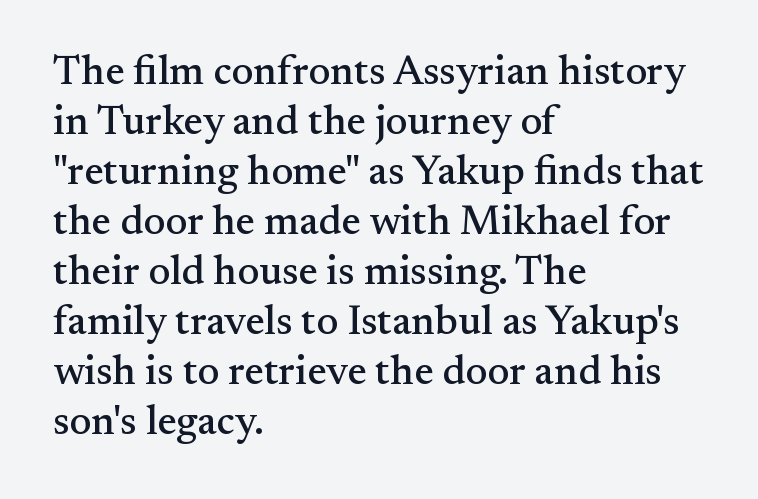
Q: Is the text italic (slanted)? A: No, it is upright.
Q: Is the typeface a serif or a sans-serif typeface? A: Serif.
Q: Is the text underlined? A: No.
Q: How is the paragraph aligned? A: Left-aligned.
Q: Is the spacing between letters normal or unusually wide? A: Normal.
Q: Width (condensed, normal, or wide)? A: Normal.
Q: Stroke contrast? A: Medium.
Q: x-height? A: Small.
Q: Monospaced? A: No.
